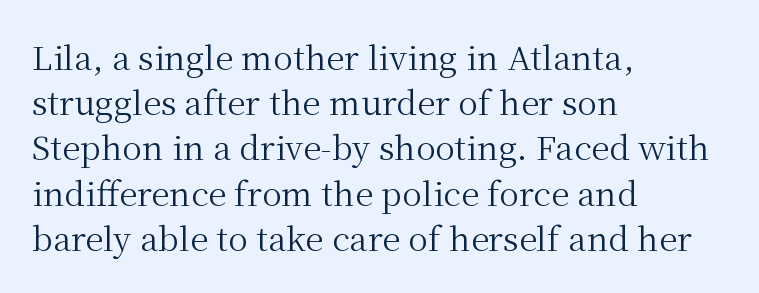
Q: Is the text bold? A: No.
Q: Is the text italic (slanted)? A: No, it is upright.
Q: Is the typeface a serif or a sans-serif typeface? A: Serif.
Q: Is the text underlined? A: No.
Q: How is the paragraph aligned? A: Left-aligned.
Q: Is the spacing between letters normal or unusually wide? A: Normal.
Q: Is the spacing between lines tight, normal or loose? A: Normal.
Q: Width (condensed, normal, or wide)? A: Normal.
Q: Stroke contrast? A: Medium.
Q: x-height? A: Medium.
Q: Monospaced? A: No.
